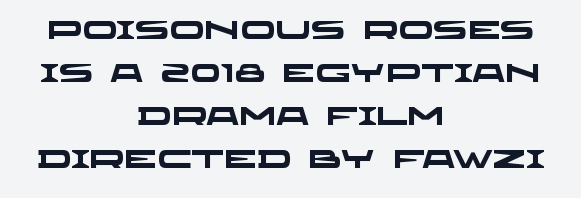
Q: Is the text bold? A: Yes.
Q: Is the text underlined? A: No.
Q: How is the paragraph aligned? A: Centered.
Q: Is the spacing between letters normal or unusually wide? A: Normal.
Q: Is the spacing between lines tight, normal or loose? A: Normal.
